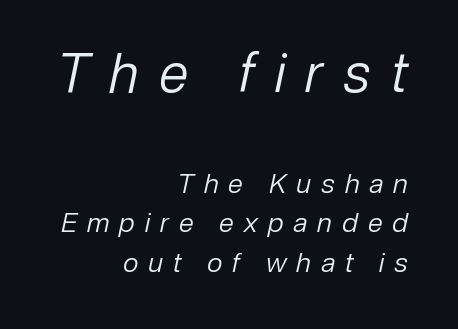
Does the lettering tilt? It does — this is italic. Which margin do the lines hug? The right one — the left edge is uneven. Type without underlining. The face used here appears at its bigger size in the upper chunk.
